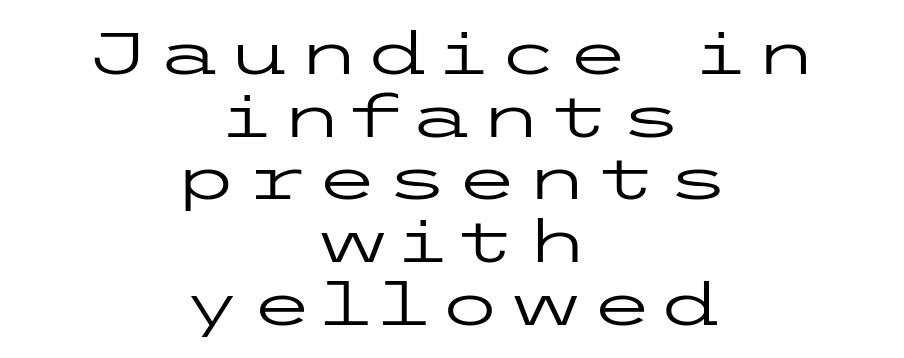
The image shows 58 px regular-weight, wide sans-serif type, upright; set centered, tight line spacing (1.08x), not underlined; low stroke contrast and a medium x-height.
